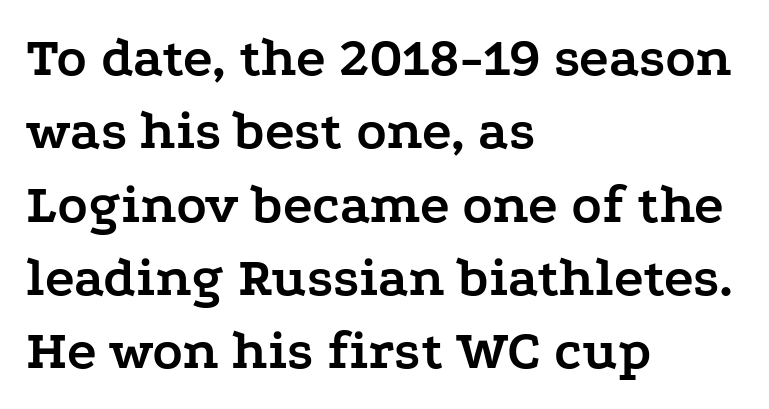
Reading down the column, the eye jumps a familiar distance to each next line. The type family on display is of the serif kind. Upright lettering throughout. Nobody touched the tracking dial on this one. The letters advance in unequal steps, a hallmark of proportional type. The rendering uses a bold face; every stroke is thick and dark.
